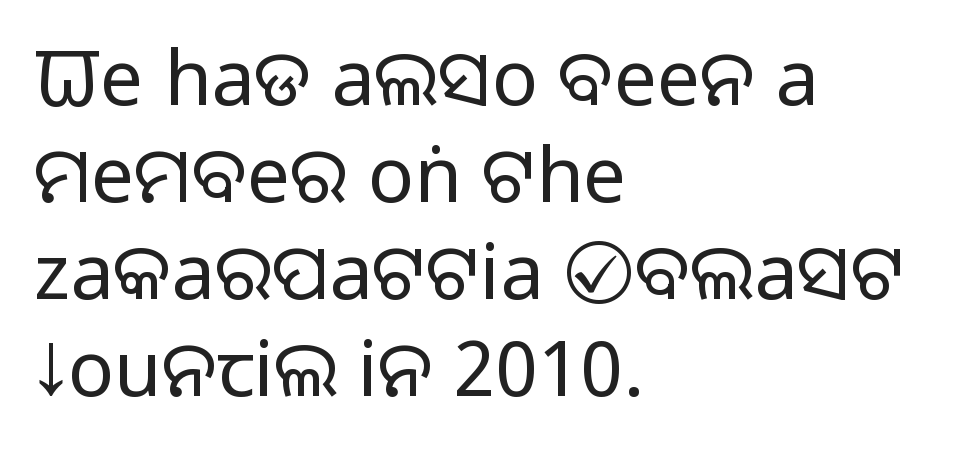
{"serif": "no", "italic": "no", "bold": "no", "weight": "regular", "width": "normal", "stroke_contrast": "low", "x_height": "large", "monospaced": "no", "underline": "no", "align": "left", "line_spacing": "normal", "line_spacing_ratio": 1.26, "letter_spacing": "normal", "letter_spacing_em": 0.0, "glyph_px": 77}
